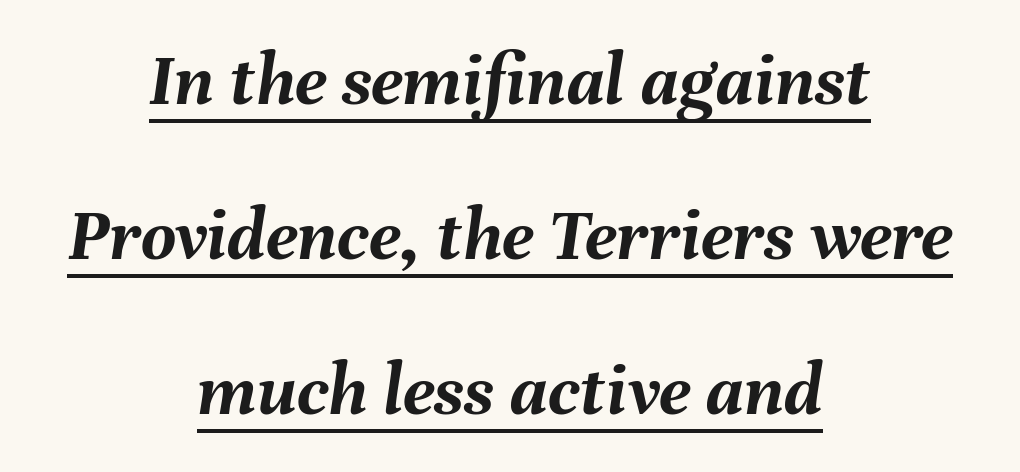
No extra tracking has been applied to these lines. Characters are canted at an angle relative to the baseline's perpendicular. The characters look thick and weighty, a clear bold. Leading: increased.
